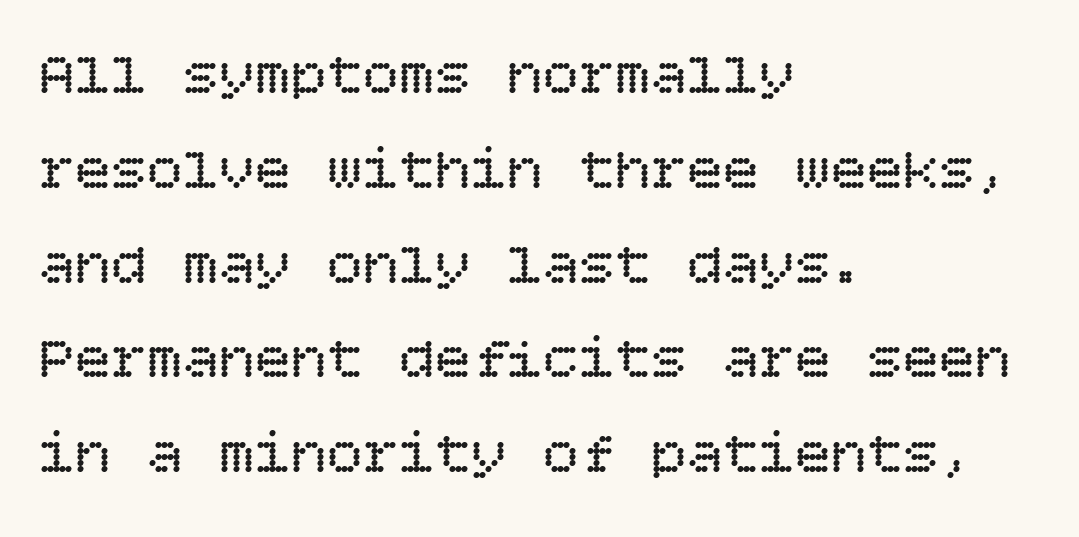
Q: Is the text bold? A: No.
Q: Is the text italic (slanted)? A: No, it is upright.
Q: Is the text underlined? A: No.
Q: How is the paragraph aligned? A: Left-aligned.
Q: Is the spacing between letters normal or unusually wide? A: Normal.
Q: Is the spacing between lines tight, normal or loose? A: Normal.
Q: Width (condensed, normal, or wide)? A: Normal.
Q: Stroke contrast? A: Low.
Q: x-height? A: Large.
